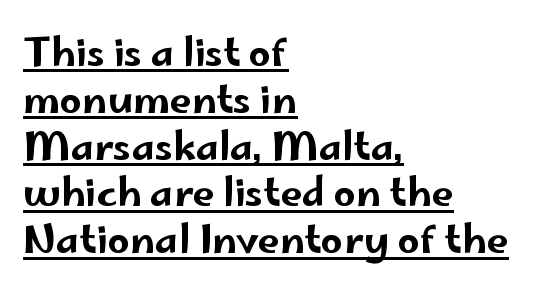
{"serif": "no", "italic": "no", "width": "wide", "stroke_contrast": "low", "x_height": "small", "monospaced": "no", "underline": "yes", "align": "left", "line_spacing_ratio": 1.2, "letter_spacing": "normal", "letter_spacing_em": 0.0, "glyph_px": 39}
